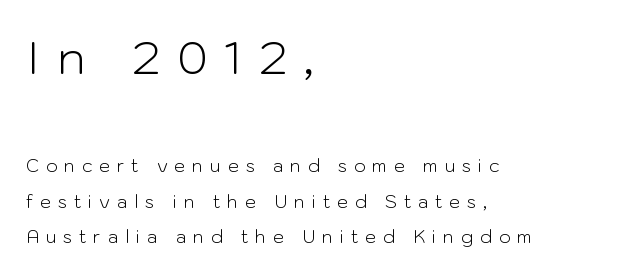
Q: Is the text bold? A: No.
Q: Is the text italic (slanted)? A: No, it is upright.
Q: Is the typeface a serif or a sans-serif typeface? A: Sans-serif.
Q: Is the text underlined? A: No.
Q: How is the paragraph aligned? A: Left-aligned.
Q: Is the spacing between letters normal or unusually wide? A: Unusually wide.
Q: Is the spacing between lines tight, normal or loose? A: Loose.
Q: Which block of text is set in a larger size, the first (top) or the second (bottom)? A: The first (top) one.
Q: Width (condensed, normal, or wide)? A: Normal.
Q: Stroke contrast? A: Low.
Q: x-height? A: Medium.
Q: Monospaced? A: No.
